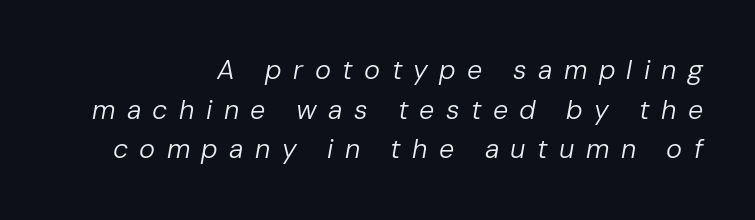
The axis of the letterforms is tilted away from vertical. The specimen omits any rule beneath the text block's lines. Look at the tracking — it's clearly loosened, letters drifting apart. The text block is weighted toward the right margin, trailing off unevenly leftward.
